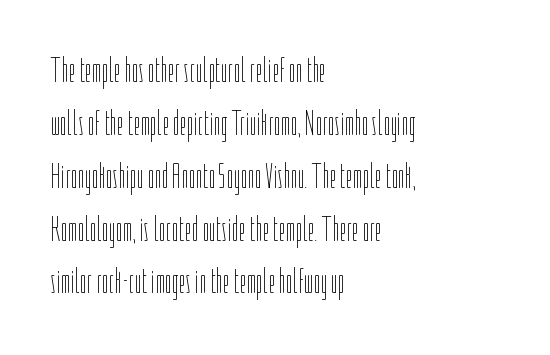
The image shows 35 px thin, condensed type, upright; set left-aligned, normal line spacing (1.51x), normal letter spacing, not underlined; low stroke contrast and a medium x-height.
